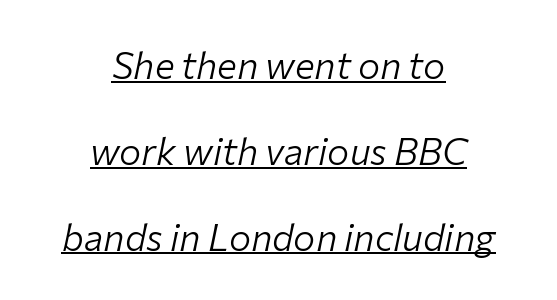
Words appear dense and cohesive because spacing is normal. The whole block is typeset with a tilt. The lettering is marked with a stroke running underneath it. These lines are rendered in a variable-pitch font. Does the leading feel generous? Absolutely, it's lavish.
